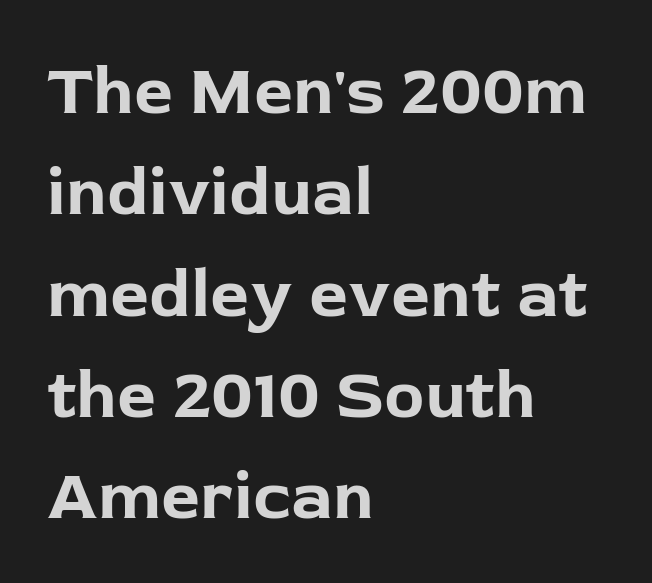
The rows are spaced the way most documents space them. Weight: bold. Letterform terminals end flat and unadorned throughout the passage. Letter spacing: default. The typesetter chose a ragged-right arrangement here.
